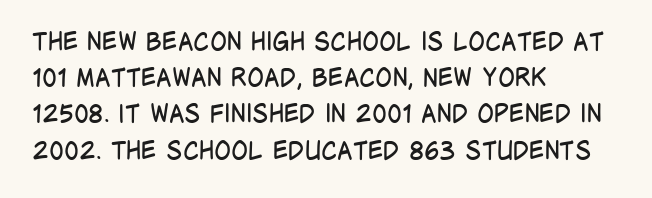
Q: Is the text bold? A: No.
Q: Is the text italic (slanted)? A: No, it is upright.
Q: Is the text underlined? A: No.
Q: How is the paragraph aligned? A: Left-aligned.
Q: Is the spacing between letters normal or unusually wide? A: Normal.
Q: Is the spacing between lines tight, normal or loose? A: Normal.
